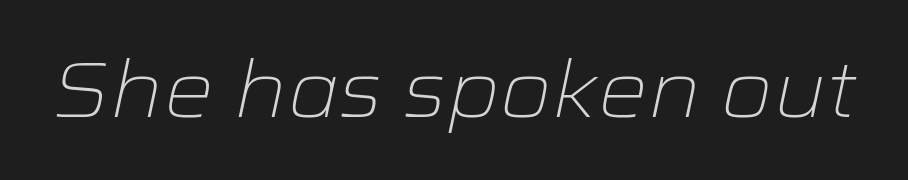
The image shows 78 px light, wide type, italic (leaning right); set normal letter spacing, not underlined; low stroke contrast and a medium x-height.
